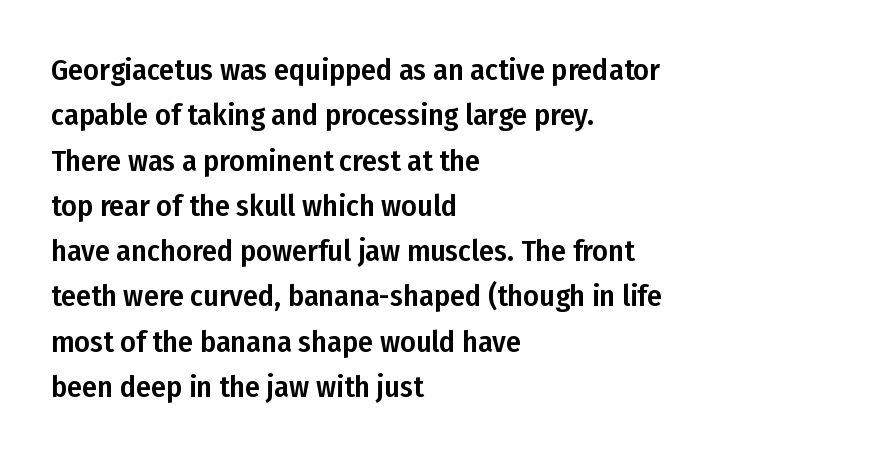
The image shows 30 px condensed sans-serif type, upright; set left-aligned, normal line spacing (1.51x), normal letter spacing, not underlined; low stroke contrast and a medium x-height.
